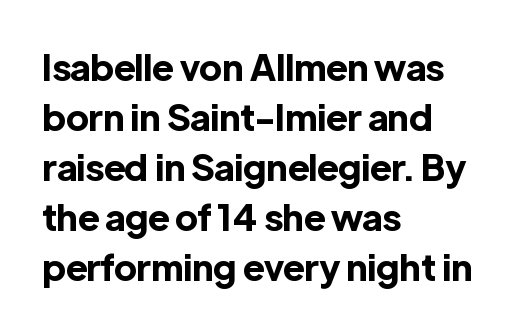
This is heavy type, rendered in bold. This is sans-serif lettering, the kind often seen on screens and signage. These lines were composed using upright roman letters. How would I describe the line gaps? Plain and ordinary.
